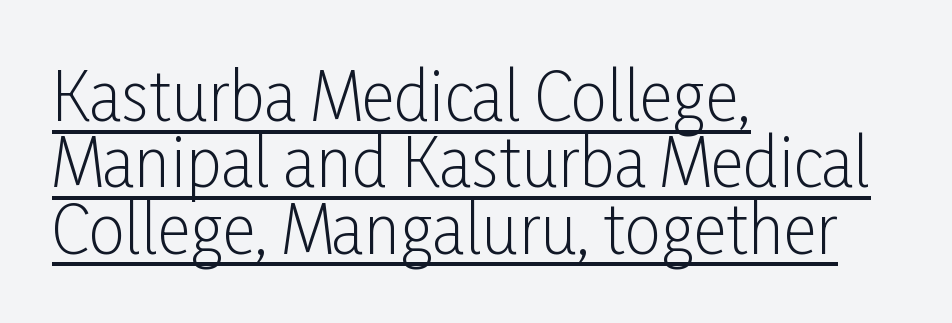
Q: Is the text bold? A: No.
Q: Is the text italic (slanted)? A: No, it is upright.
Q: Is the typeface a serif or a sans-serif typeface? A: Sans-serif.
Q: Is the text underlined? A: Yes.
Q: How is the paragraph aligned? A: Left-aligned.
Q: Is the spacing between letters normal or unusually wide? A: Normal.
Q: Is the spacing between lines tight, normal or loose? A: Tight.
Q: Width (condensed, normal, or wide)? A: Condensed.
Q: Stroke contrast? A: Low.
Q: x-height? A: Medium.
Q: Monospaced? A: No.
